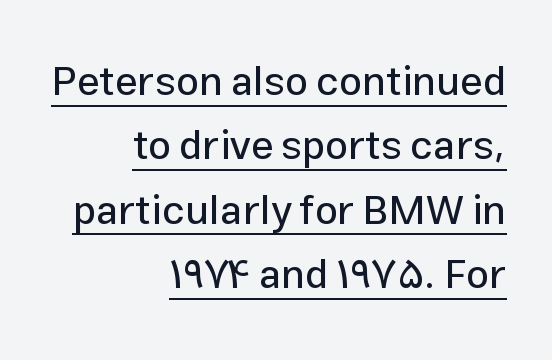
Q: Is the text italic (slanted)? A: No, it is upright.
Q: Is the typeface a serif or a sans-serif typeface? A: Sans-serif.
Q: Is the text underlined? A: Yes.
Q: How is the paragraph aligned? A: Right-aligned.
Q: Is the spacing between letters normal or unusually wide? A: Normal.
Q: Is the spacing between lines tight, normal or loose? A: Normal.
Q: Width (condensed, normal, or wide)? A: Normal.
Q: Stroke contrast? A: Low.
Q: x-height? A: Medium.
Q: Monospaced? A: No.
